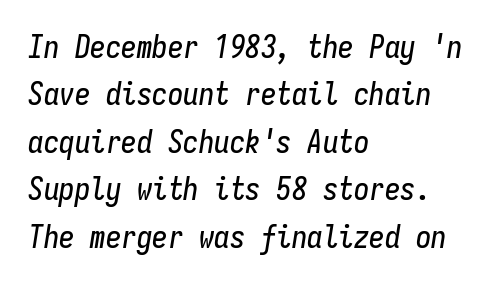
{"italic": "yes", "lean": "right", "slant_degrees": 9, "width": "condensed", "stroke_contrast": "low", "x_height": "medium", "monospaced": "yes", "underline": "no", "align": "left", "line_spacing": "normal", "line_spacing_ratio": 1.53, "letter_spacing": "normal", "letter_spacing_em": 0.0, "glyph_px": 31}
